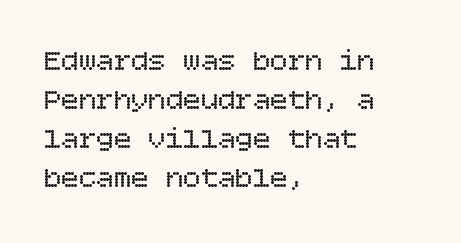
Lines of text with bare space underneath. The specimen reads as upright at a glance. How would I describe the line gaps? Plain and ordinary. The letters sit at their default tracking, neither squeezed nor spread. Visually the block forms a straight wall on the left and a jagged coastline on the right.
